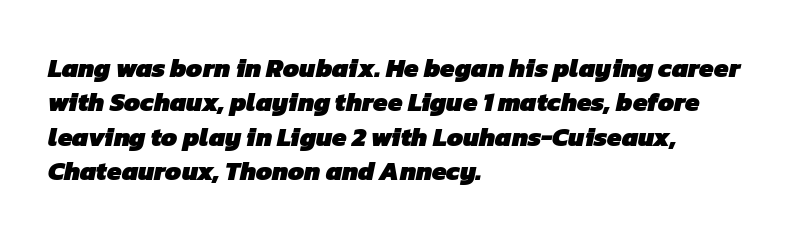
{"bold": "yes", "underline": "no", "align": "left", "line_spacing": "normal", "line_spacing_ratio": 1.32, "letter_spacing": "normal", "letter_spacing_em": 0.0, "glyph_px": 26}
